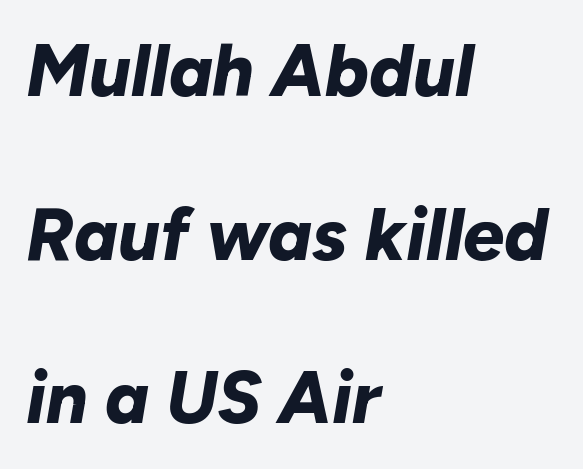
Q: Is the text bold? A: Yes.
Q: Is the text italic (slanted)? A: Yes, it leans right by about 10 degrees.
Q: Is the text underlined? A: No.
Q: How is the paragraph aligned? A: Left-aligned.
Q: Is the spacing between letters normal or unusually wide? A: Normal.
Q: Is the spacing between lines tight, normal or loose? A: Loose.
Q: Width (condensed, normal, or wide)? A: Normal.
Q: Stroke contrast? A: Low.
Q: x-height? A: Medium.
Q: Monospaced? A: No.
